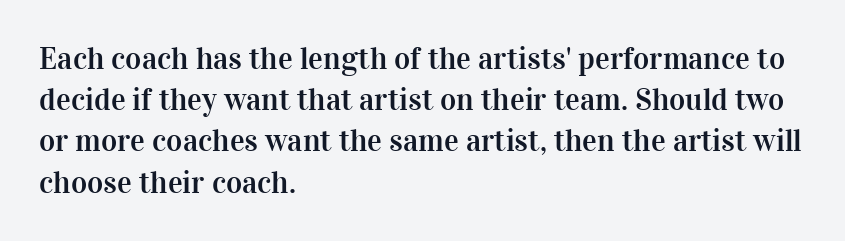
Examine the stroke ends and you'll spot serifs. The leading is moderate, giving the passage an even texture. These lines are set flush left with a ragged right edge. The face used here is proportionally spaced, like ordinary book or web type. The passage shown is not underscored anywhere.
